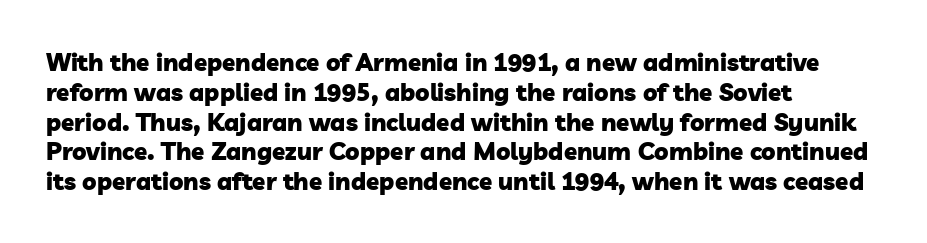
{"bold": "yes", "underline": "no", "align": "left", "line_spacing_ratio": 1.24, "letter_spacing": "normal", "letter_spacing_em": 0.0, "glyph_px": 24}
